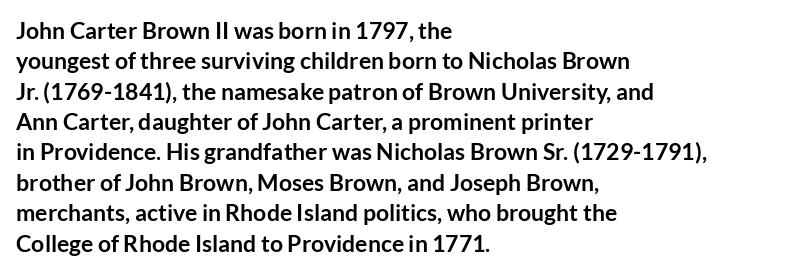
{"italic": "no", "bold": "yes", "underline": "no", "align": "left", "line_spacing": "normal", "line_spacing_ratio": 1.32, "letter_spacing": "normal", "letter_spacing_em": 0.0, "glyph_px": 23}
